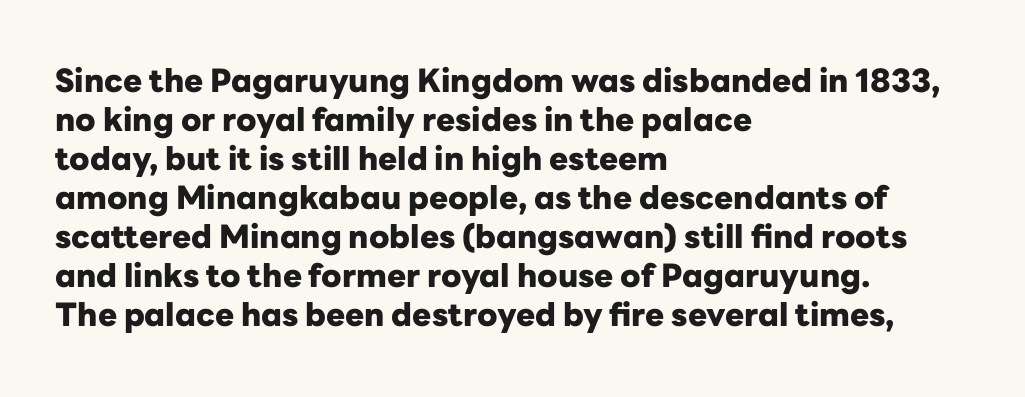
The image shows 32 px heavy sans-serif type, upright; set left-aligned, line spacing 1.22x, normal letter spacing, not underlined; low stroke contrast and a medium x-height.
